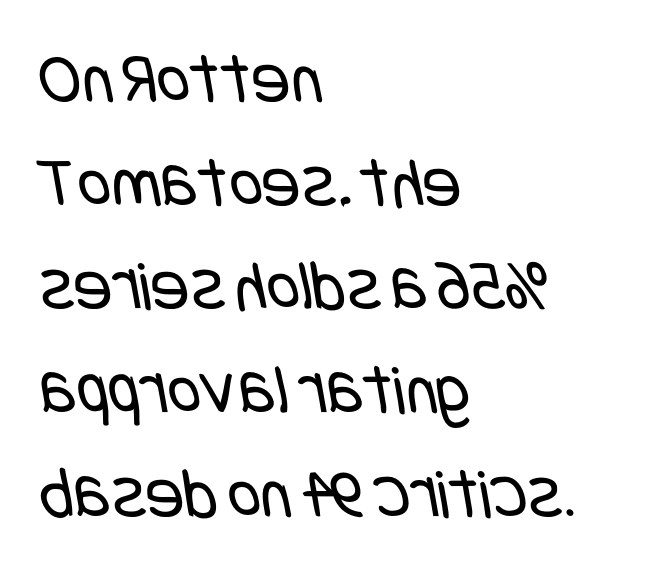
The image shows 72 px regular-weight, condensed sans-serif type; set left-aligned, normal line spacing (1.44x), normal letter spacing, not underlined; low stroke contrast and a large x-height.
